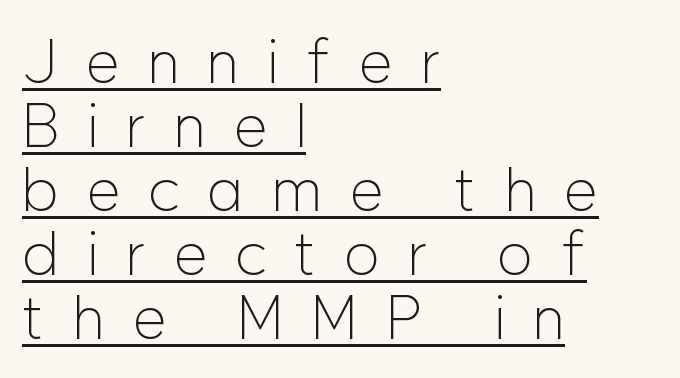
{"serif": "no", "italic": "no", "bold": "no", "weight": "light", "width": "normal", "stroke_contrast": "low", "x_height": "medium", "monospaced": "no", "underline": "yes", "align": "left", "line_spacing": "tight", "line_spacing_ratio": 1.05, "letter_spacing": "wide", "letter_spacing_em": 0.46, "glyph_px": 61}
